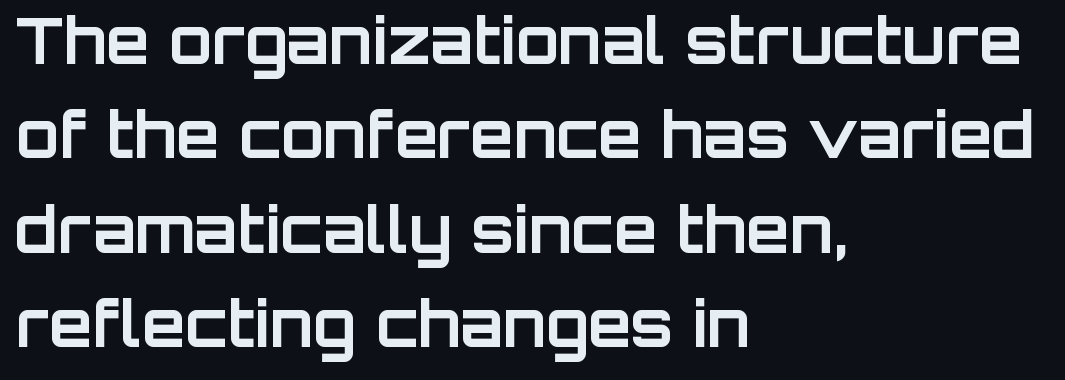
The text block is weighted toward the left margin, trailing off unevenly rightward. The typography opts for an upright posture over an oblique one. Typographically, this falls in the sans-serif category. Here the glyphs are tracked normally, forming tight word shapes.
